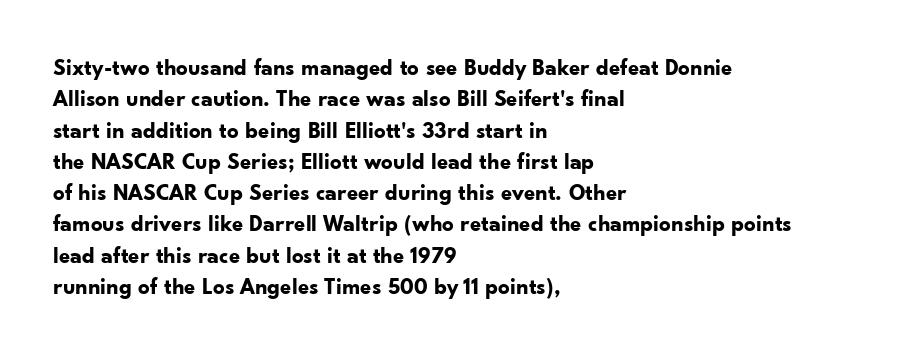
If you drew a line through each stem, it would be perfectly vertical. The face used here has the dense, thick strokes of a bold. All the whitespace from short lines collects on the right. Observe the ordinary spacing: letters are neighbours, not strangers. Rule under the text: the space is simply empty.
